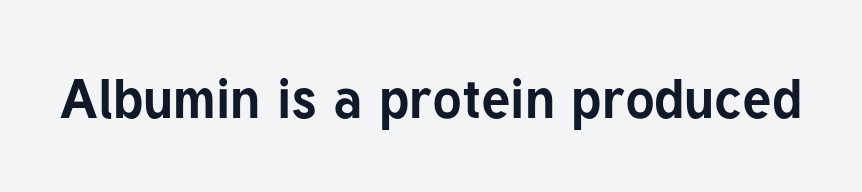
{"serif": "no", "italic": "no", "bold": "yes", "weight": "bold", "width": "normal", "stroke_contrast": "low", "x_height": "medium", "monospaced": "no", "underline": "no", "letter_spacing": "normal", "letter_spacing_em": 0.0, "glyph_px": 55}
